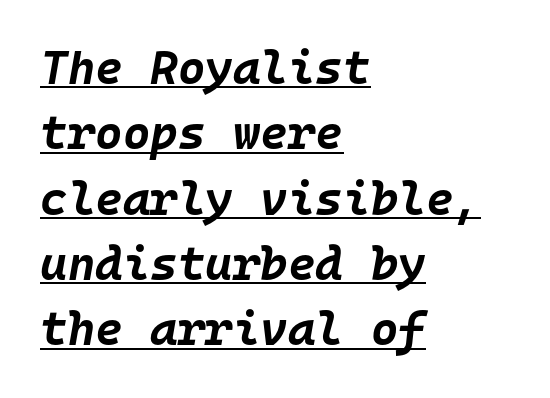
Q: Is the text bold? A: Yes.
Q: Is the text italic (slanted)? A: Yes, it leans right by about 10 degrees.
Q: Is the text underlined? A: Yes.
Q: How is the paragraph aligned? A: Left-aligned.
Q: Is the spacing between letters normal or unusually wide? A: Normal.
Q: Is the spacing between lines tight, normal or loose? A: Normal.
Q: Width (condensed, normal, or wide)? A: Normal.
Q: Stroke contrast? A: Low.
Q: x-height? A: Large.
Q: Monospaced? A: Yes.
